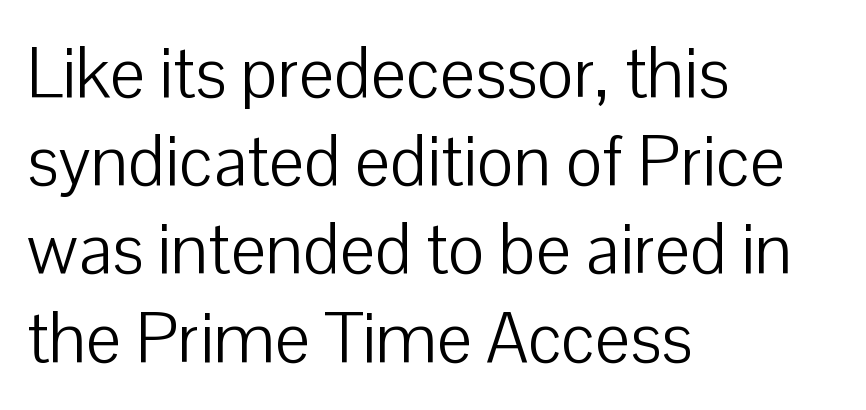
The image shows 70 px light sans-serif type, upright; set left-aligned, normal line spacing (1.26x), normal letter spacing, not underlined; low stroke contrast and a medium x-height.
